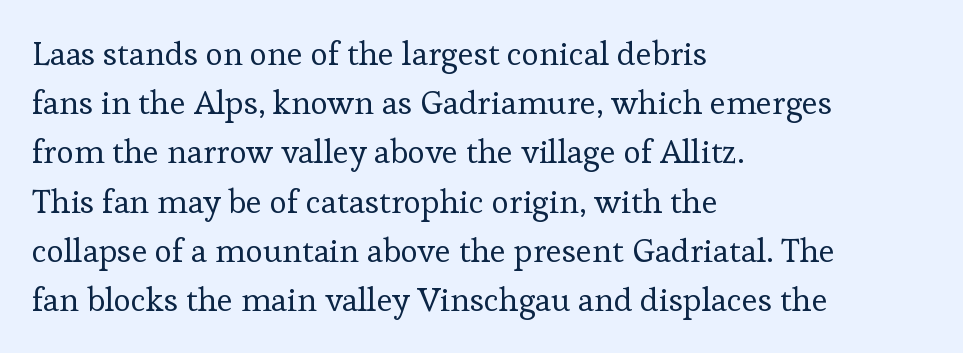
Q: Is the text bold? A: No.
Q: Is the text italic (slanted)? A: No, it is upright.
Q: Is the typeface a serif or a sans-serif typeface? A: Serif.
Q: Is the text underlined? A: No.
Q: How is the paragraph aligned? A: Left-aligned.
Q: Is the spacing between letters normal or unusually wide? A: Normal.
Q: Is the spacing between lines tight, normal or loose? A: Normal.
Q: Width (condensed, normal, or wide)? A: Normal.
Q: Stroke contrast? A: Low.
Q: x-height? A: Medium.
Q: Monospaced? A: No.
